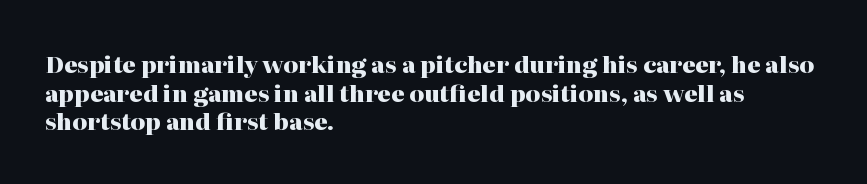
The image shows 23 px bold type, upright; set left-aligned, line spacing 1.24x, normal letter spacing, not underlined.
